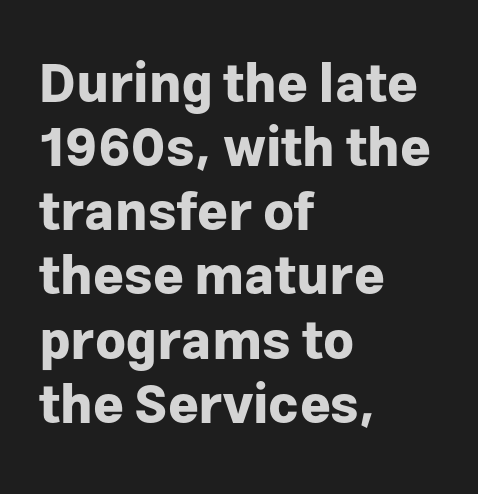
The image shows 53 px bold sans-serif type, upright; set left-aligned, line spacing 1.21x, normal letter spacing, not underlined; low stroke contrast and a medium x-height.
